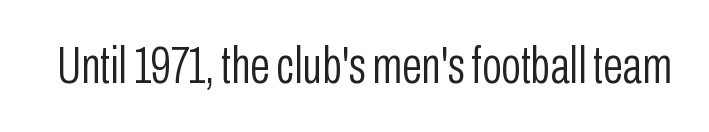
The image shows 51 px light, condensed sans-serif type, upright; set normal letter spacing, not underlined; low stroke contrast and a medium x-height.
